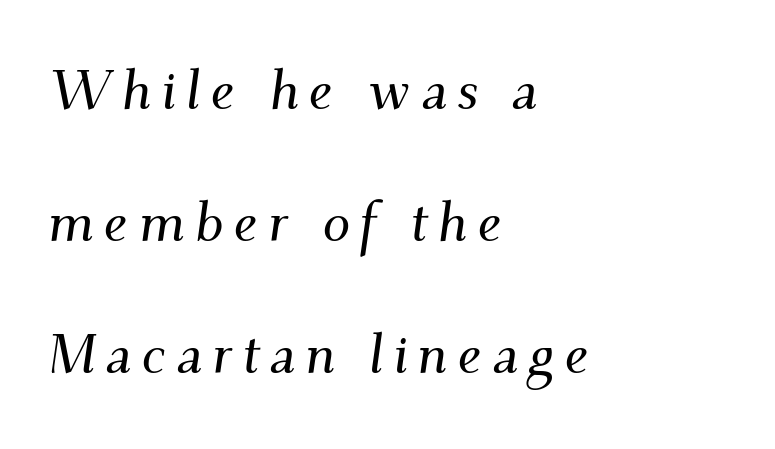
{"serif": "yes", "italic": "yes", "lean": "right", "slant_degrees": 9, "width": "normal", "stroke_contrast": "medium", "x_height": "small", "monospaced": "no", "underline": "no", "align": "left", "line_spacing": "loose", "line_spacing_ratio": 2.4, "glyph_px": 55}
